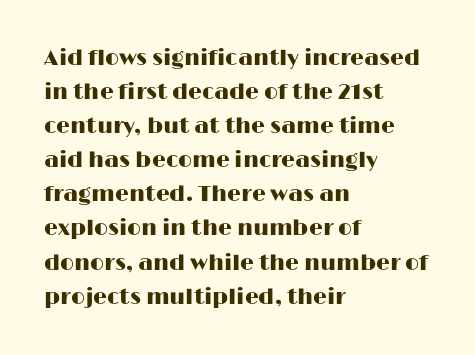
{"italic": "no", "underline": "no", "align": "left", "line_spacing": "normal", "line_spacing_ratio": 1.55, "letter_spacing": "normal", "letter_spacing_em": 0.0, "glyph_px": 22}
